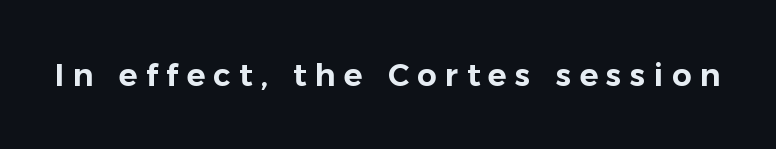
The image shows 31 px sans-serif type, upright; set unusually wide letter spacing (+0.27 em), not underlined; low stroke contrast and a medium x-height.
